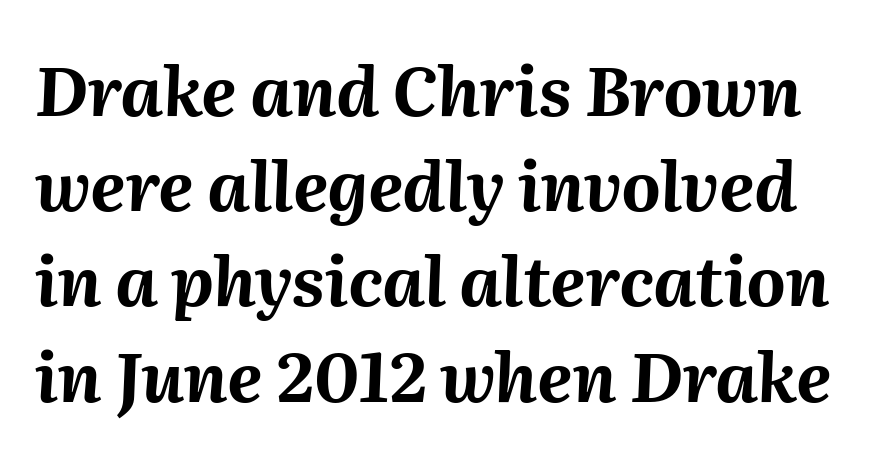
{"italic": "yes", "lean": "right", "slant_degrees": 2, "bold": "yes", "weight": "bold", "width": "normal", "stroke_contrast": "medium", "x_height": "medium", "monospaced": "no", "underline": "no", "line_spacing": "normal", "line_spacing_ratio": 1.4, "letter_spacing": "normal", "letter_spacing_em": 0.0, "glyph_px": 68}
